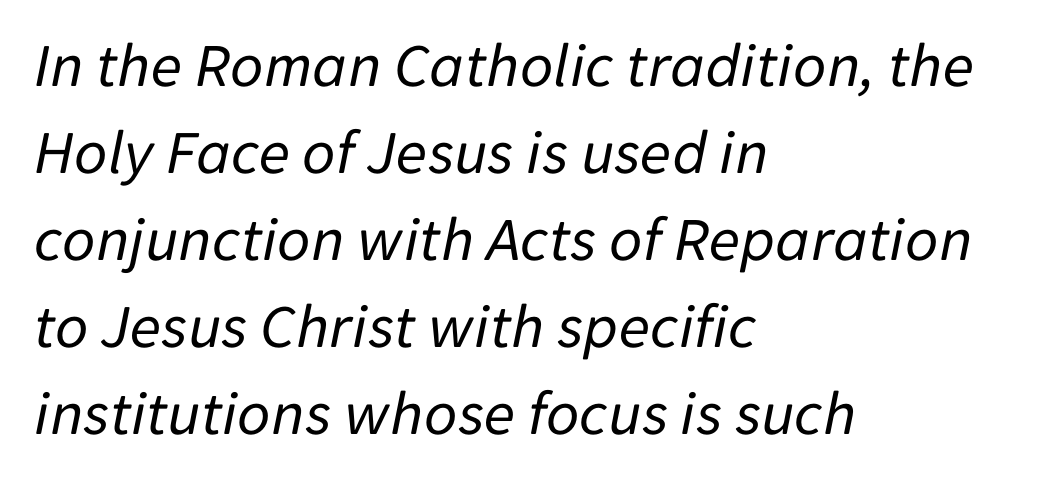
Heaviness? Minimal to ordinary, like unemphasized prose. The passage shown leans; its letterforms are oblique. Varying glyph widths throughout — classic text-font behaviour. Rows of type keep a routine distance in the vertical direction. Inter-character spacing is left at the font's built-in metrics.
